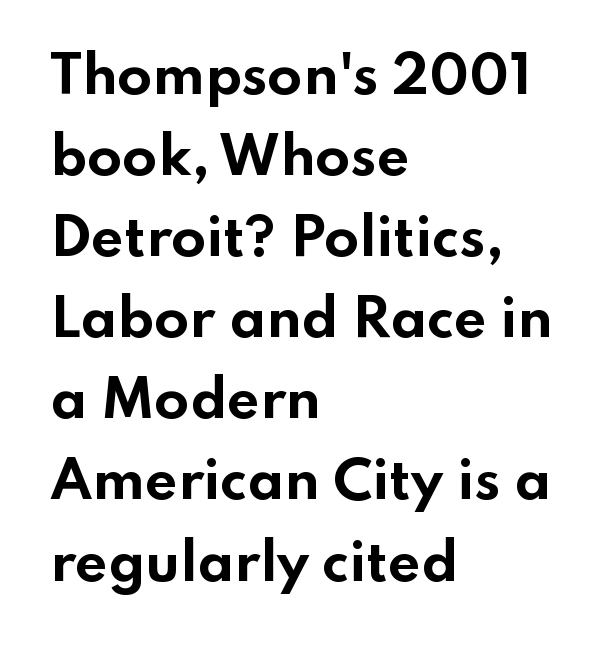
The compositor pushed each line to the left boundary. Honestly, there is no underline to notice here at all. The lines sit at an ordinary, default distance from one another. As a designer I'd log this as weight 700, bold. Spacing between characters is what you'd get straight out of the box.
